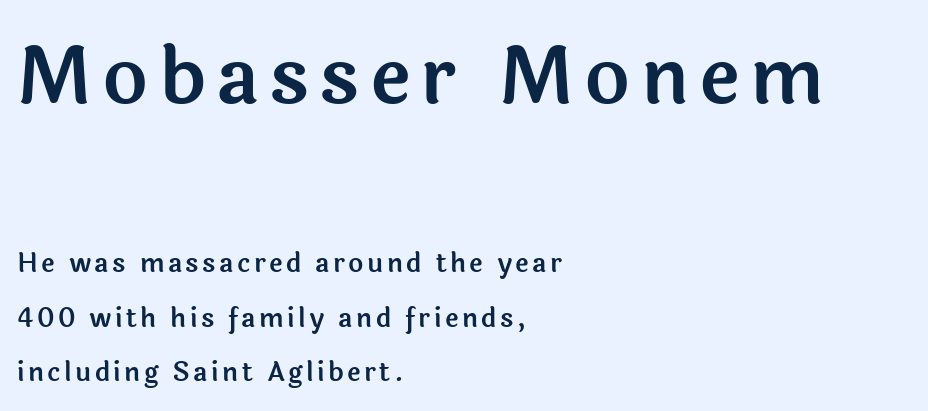
The image shows 78 px sans-serif type, upright; set left-aligned, loose line spacing (2.1x), not underlined; the first (top) block is 3.0x larger; a medium x-height.
